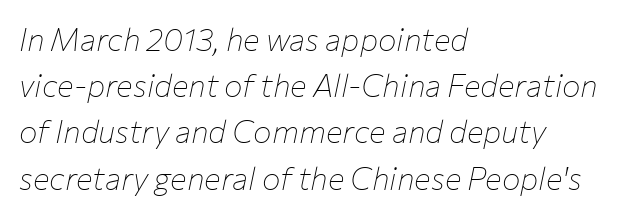
Q: Is the text bold? A: No.
Q: Is the text italic (slanted)? A: Yes, it leans right by about 12 degrees.
Q: Is the text underlined? A: No.
Q: How is the paragraph aligned? A: Left-aligned.
Q: Is the spacing between letters normal or unusually wide? A: Normal.
Q: Is the spacing between lines tight, normal or loose? A: Normal.
Q: Width (condensed, normal, or wide)? A: Normal.
Q: Stroke contrast? A: Low.
Q: x-height? A: Medium.
Q: Monospaced? A: No.
